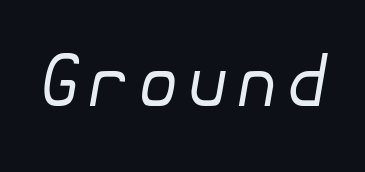
Q: Is the text bold? A: No.
Q: Is the text italic (slanted)? A: Yes, it leans right by about 10 degrees.
Q: Is the text underlined? A: No.
Q: Width (condensed, normal, or wide)? A: Normal.
Q: Stroke contrast? A: Low.
Q: x-height? A: Medium.
